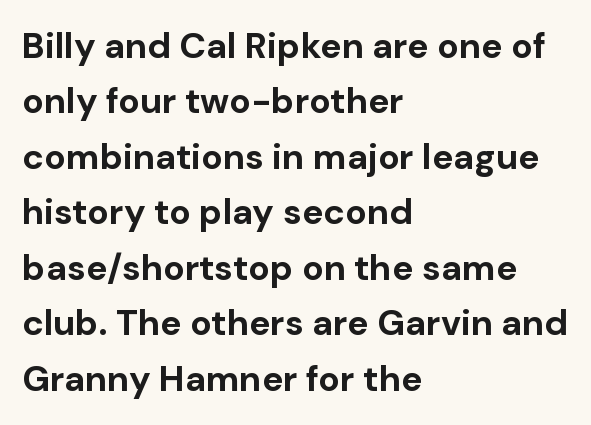
{"serif": "no", "italic": "no", "bold": "yes", "weight": "bold", "width": "normal", "stroke_contrast": "low", "x_height": "medium", "monospaced": "no", "underline": "no", "align": "left", "line_spacing": "normal", "line_spacing_ratio": 1.54, "letter_spacing": "normal", "letter_spacing_em": 0.0, "glyph_px": 36}
